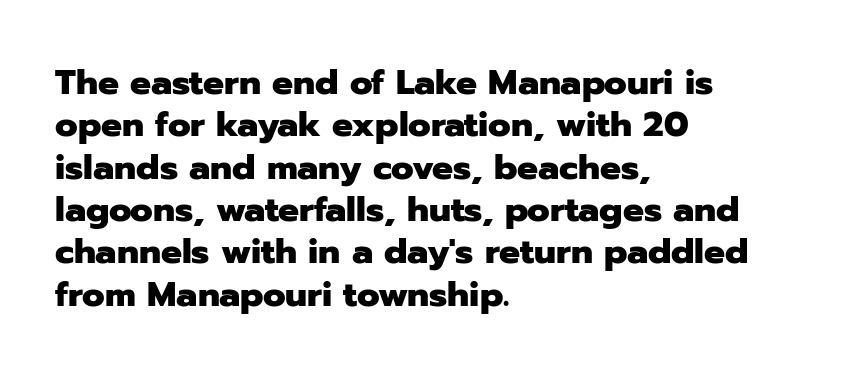
The face used here is rendered with its standard letterfit. The words here are not underlined. Students, this is bold: see how much ink each stroke carries. Left-aligned paragraph, ragged on the right.
